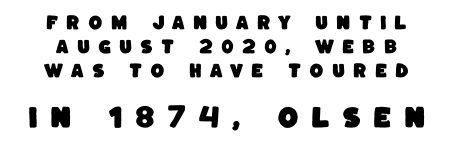
Tracking value appears strongly positive — letters spread wide. The gap between lines stays unmarked. These two chunks differ in scale, with the bottom chunk taking the larger measure. Vertically, the passage feels balanced, rows spaced as you'd expect.
